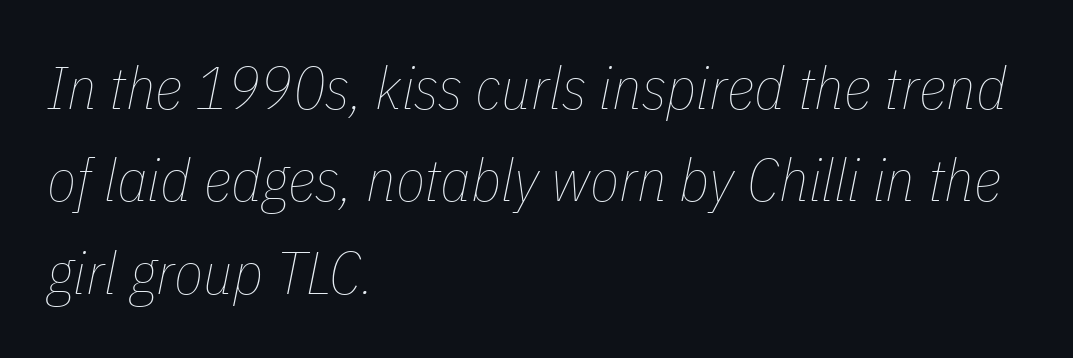
Rule under the text: the space is simply empty. Teacher's note: observe the even left margin — that is flush-left alignment. There is no visible air inserted between adjacent glyphs. Weight: in the light-to-regular range. Proportional: the letters do not fall into vertical columns. How would I describe the line gaps? Plain and ordinary.
